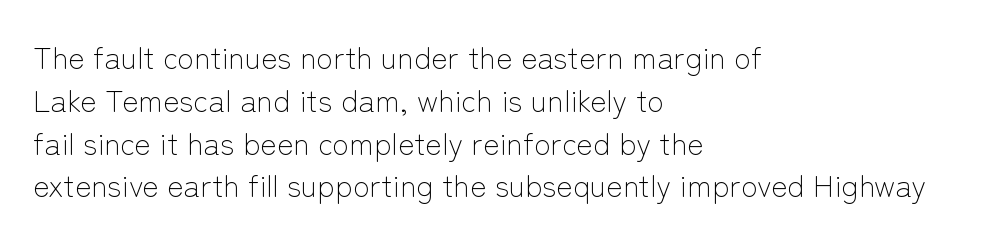
{"serif": "no", "italic": "no", "bold": "no", "weight": "light", "width": "normal", "stroke_contrast": "low", "x_height": "medium", "monospaced": "no", "underline": "no", "align": "left", "line_spacing": "normal", "line_spacing_ratio": 1.38, "letter_spacing": "normal", "letter_spacing_em": 0.0, "glyph_px": 31}
